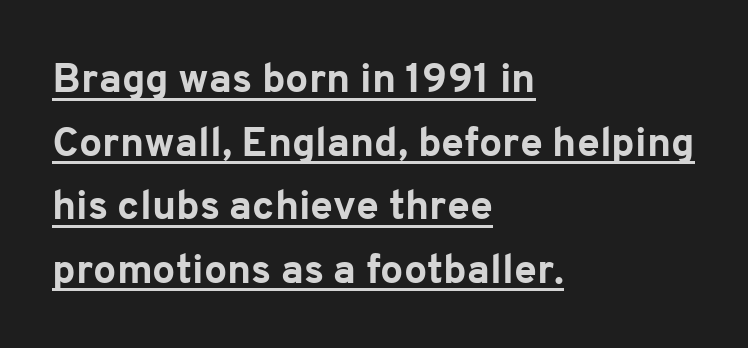
The image shows 41 px bold sans-serif type, upright; set left-aligned, normal line spacing (1.55x), normal letter spacing, underlined; low stroke contrast and a medium x-height.
